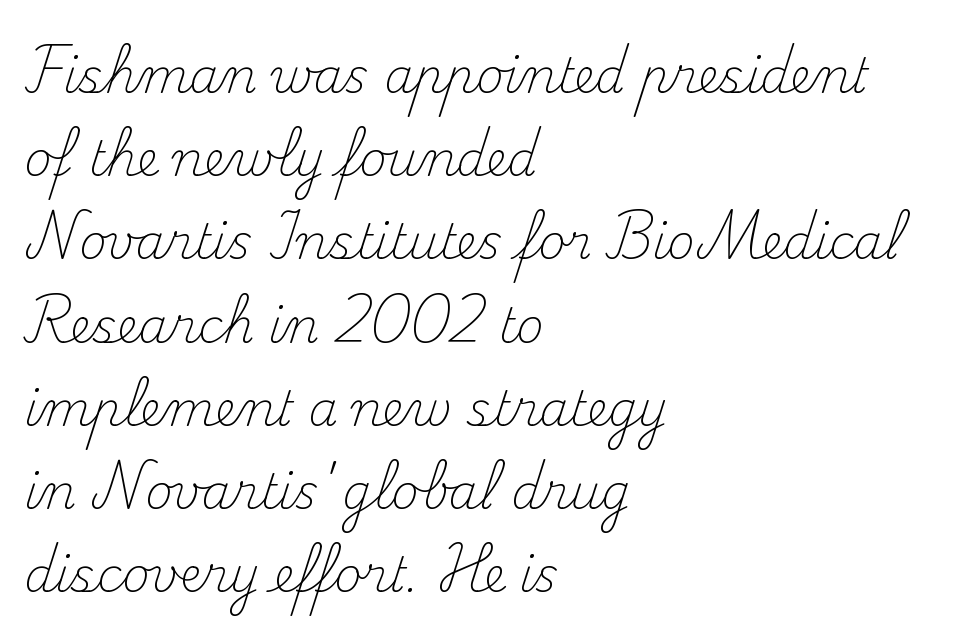
There is no visible air inserted between adjacent glyphs. Is this a fixed-width face? No — the glyphs have proportional, varying widths. The compositor pushed each line to the left boundary. Rule under the text: the space is simply empty. Is the stroke heavy? The answer is a plain regular-or-lighter. Serifs: yes, visible at the terminals of the letterforms.
